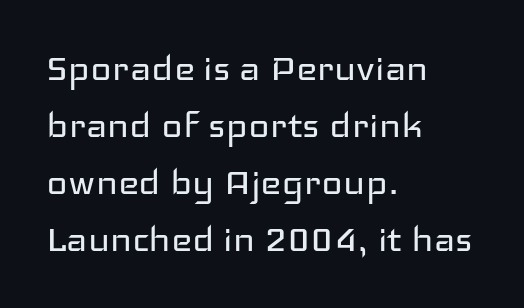
{"serif": "no", "italic": "no", "bold": "no", "weight": "regular", "width": "wide", "stroke_contrast": "low", "x_height": "medium", "monospaced": "no", "underline": "no", "align": "left", "line_spacing": "normal", "line_spacing_ratio": 1.27, "letter_spacing": "normal", "letter_spacing_em": 0.0, "glyph_px": 45}
